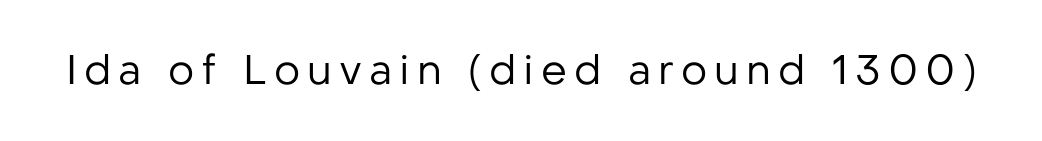
The image shows 41 px regular-weight sans-serif type, upright; set not underlined; low stroke contrast and a medium x-height.
